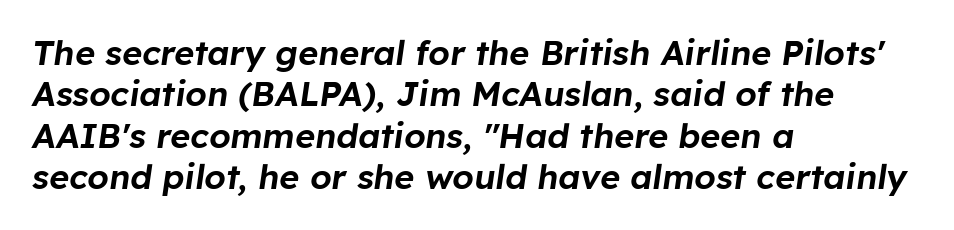
Q: Is the text italic (slanted)? A: Yes, it leans right by about 8 degrees.
Q: Is the text underlined? A: No.
Q: How is the paragraph aligned? A: Left-aligned.
Q: Is the spacing between letters normal or unusually wide? A: Normal.
Q: Width (condensed, normal, or wide)? A: Normal.
Q: Stroke contrast? A: Low.
Q: x-height? A: Medium.
Q: Monospaced? A: No.
